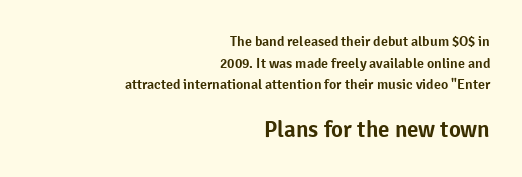
{"italic": "no", "underline": "no", "align": "right", "line_spacing": "normal", "line_spacing_ratio": 1.54, "letter_spacing": "normal", "letter_spacing_em": 0.0, "larger_block": "second", "size_ratio": 1.64, "glyph_px": 23}
